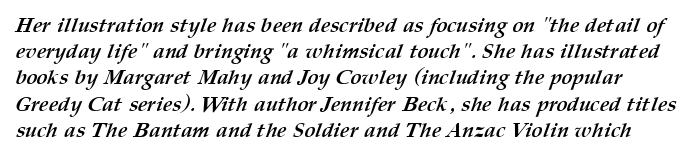
{"bold": "yes", "underline": "no", "line_spacing": "normal", "line_spacing_ratio": 1.25, "letter_spacing": "normal", "letter_spacing_em": 0.0, "glyph_px": 21}
